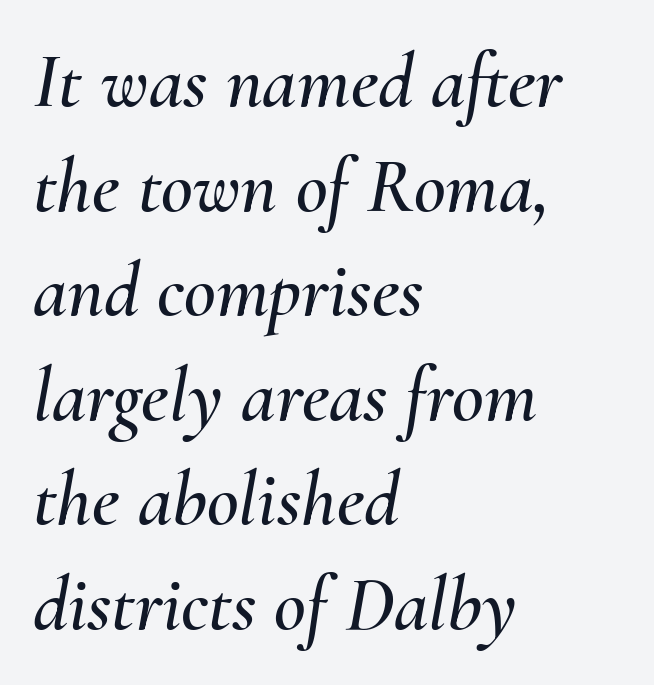
Q: Is the text italic (slanted)? A: Yes, it leans right by about 10 degrees.
Q: Is the text underlined? A: No.
Q: How is the paragraph aligned? A: Left-aligned.
Q: Is the spacing between letters normal or unusually wide? A: Normal.
Q: Is the spacing between lines tight, normal or loose? A: Normal.
Q: Width (condensed, normal, or wide)? A: Normal.
Q: Stroke contrast? A: Medium.
Q: x-height? A: Small.
Q: Monospaced? A: No.
